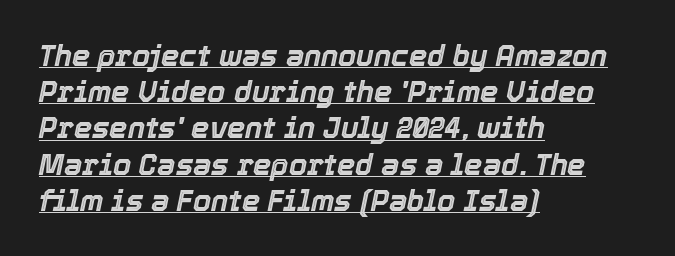
{"italic": "yes", "lean": "right", "slant_degrees": 12, "width": "normal", "x_height": "medium", "monospaced": "no", "underline": "yes", "align": "left", "line_spacing": "normal", "line_spacing_ratio": 1.25, "letter_spacing": "normal", "letter_spacing_em": 0.0, "glyph_px": 29}
